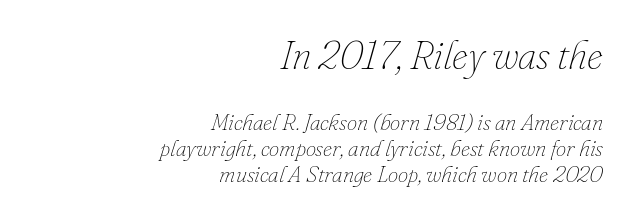
{"italic": "yes", "lean": "right", "slant_degrees": 16, "bold": "no", "weight": "thin", "width": "normal", "stroke_contrast": "low", "x_height": "small", "monospaced": "no", "underline": "no", "align": "right", "line_spacing": "tight", "line_spacing_ratio": 1.14, "letter_spacing": "normal", "letter_spacing_em": 0.0, "larger_block": "first", "size_ratio": 1.74, "glyph_px": 40}
